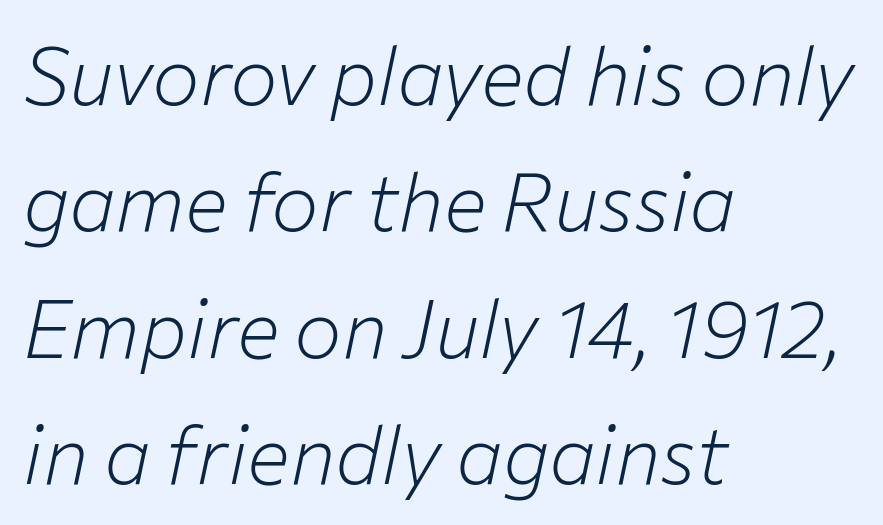
Q: Is the text bold? A: No.
Q: Is the text italic (slanted)? A: Yes, it leans right by about 12 degrees.
Q: Is the text underlined? A: No.
Q: How is the paragraph aligned? A: Left-aligned.
Q: Is the spacing between letters normal or unusually wide? A: Normal.
Q: Is the spacing between lines tight, normal or loose? A: Normal.
Q: Width (condensed, normal, or wide)? A: Normal.
Q: Stroke contrast? A: Low.
Q: x-height? A: Medium.
Q: Monospaced? A: No.
